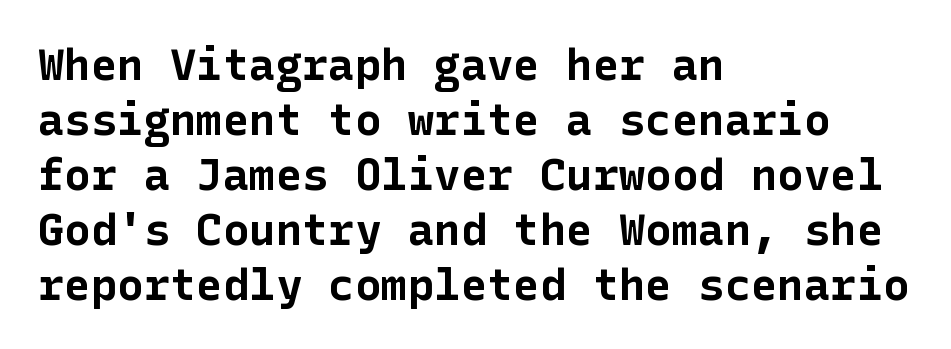
{"serif": "no", "italic": "no", "bold": "yes", "weight": "bold", "width": "normal", "stroke_contrast": "low", "x_height": "medium", "underline": "no", "align": "left", "line_spacing": "normal", "line_spacing_ratio": 1.25, "letter_spacing": "normal", "letter_spacing_em": 0.0, "glyph_px": 44}
